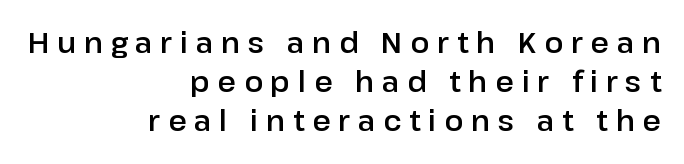
The letters carry no serifs — their stems end cleanly without finishing strokes. Do the characters align in a grid? No, the font is proportional. The setting favours the right margin, as signatures and pull-quotes sometimes do. Every character sits straight up, as roman type does. Quick note: interline space is typical. Rule under the text: the space is simply empty.
